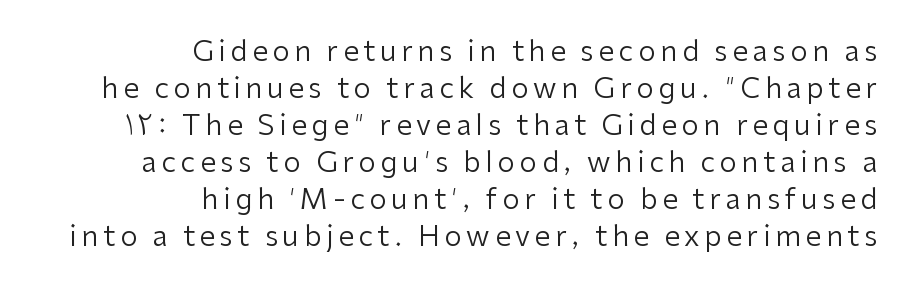
Counters stay open thanks to moderate or lighter strokes. The rendering uses natural spacing where letterforms have individual widths. A typesetter would mark this as roman, not italic. Is there much room between lines? A standard amount, neither cramped nor airy. Font category for this specimen: sans-serif.
